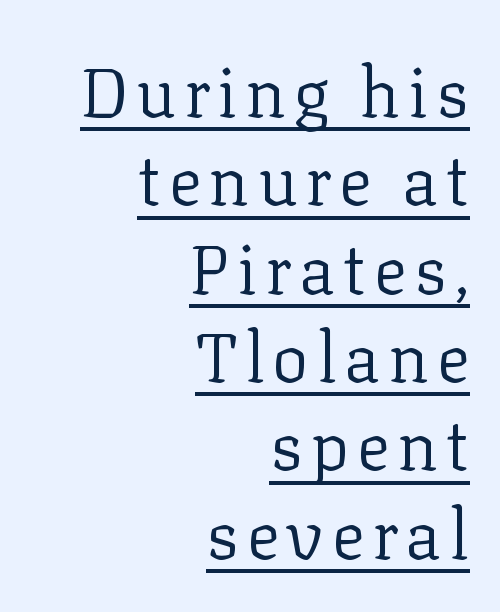
Letterform terminals end in serifs throughout the passage. Is there any slant? The stems are plumb. Like a heading marked for emphasis, these lines bear an underscore. Short and long lines alike share a common ending point at right. Is this a heavy cut? Hardly; it is regular or lighter.
